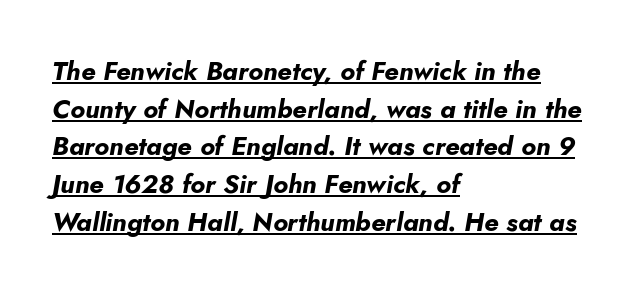
These lines carry a lot of weight — the face is fully bold. Glyph-to-glyph distance matches everyday printed text. The letters are slanted; this is an italic face. Horizontal alignment here is leftward, the default for most running prose.
